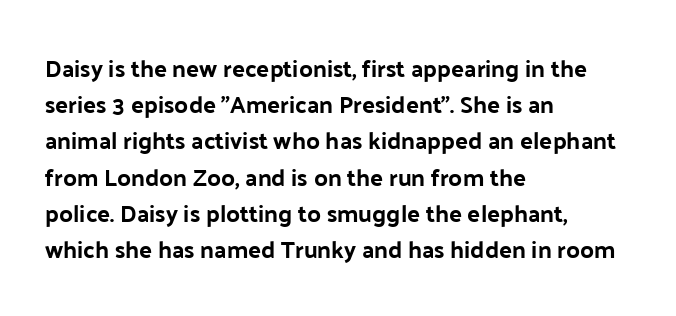
Q: Is the text italic (slanted)? A: No, it is upright.
Q: Is the text underlined? A: No.
Q: How is the paragraph aligned? A: Left-aligned.
Q: Is the spacing between letters normal or unusually wide? A: Normal.
Q: Is the spacing between lines tight, normal or loose? A: Normal.
